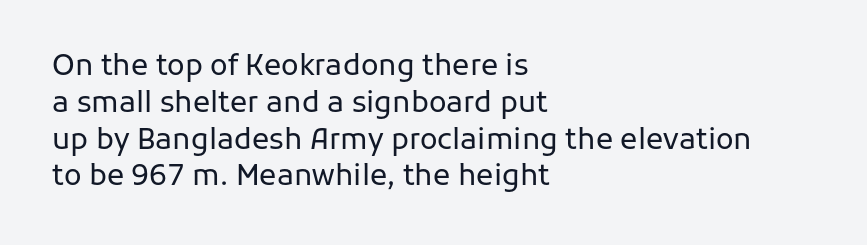
Q: Is the text bold? A: No.
Q: Is the text italic (slanted)? A: No, it is upright.
Q: Is the typeface a serif or a sans-serif typeface? A: Sans-serif.
Q: Is the text underlined? A: No.
Q: How is the paragraph aligned? A: Left-aligned.
Q: Is the spacing between letters normal or unusually wide? A: Normal.
Q: Is the spacing between lines tight, normal or loose? A: Normal.
Q: Width (condensed, normal, or wide)? A: Normal.
Q: Stroke contrast? A: Low.
Q: x-height? A: Medium.
Q: Monospaced? A: No.
